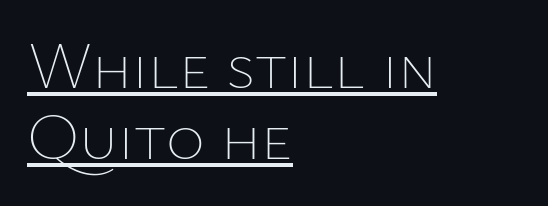
The image shows 66 px thin type, upright; set left-aligned, tight line spacing (1.07x), normal letter spacing, underlined; low stroke contrast and a medium x-height.
